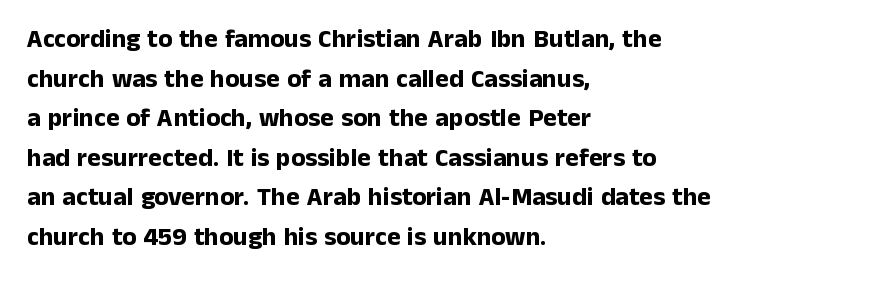
The image shows 26 px bold type, upright; set left-aligned, normal line spacing (1.52x), normal letter spacing, not underlined.
